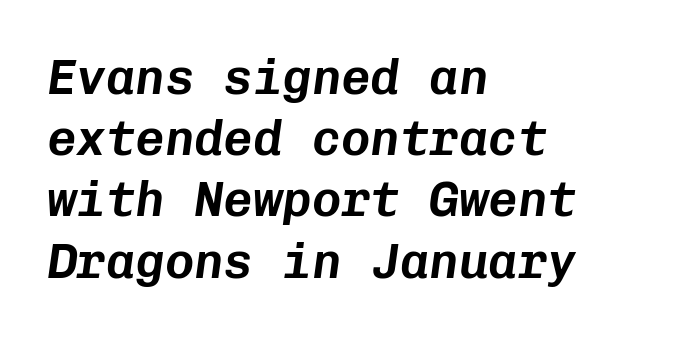
Q: Is the text italic (slanted)? A: Yes, it leans right by about 8 degrees.
Q: Is the text underlined? A: No.
Q: How is the paragraph aligned? A: Left-aligned.
Q: Is the spacing between letters normal or unusually wide? A: Normal.
Q: Is the spacing between lines tight, normal or loose? A: Normal.
Q: Width (condensed, normal, or wide)? A: Normal.
Q: Stroke contrast? A: Low.
Q: x-height? A: Medium.
Q: Monospaced? A: Yes.
